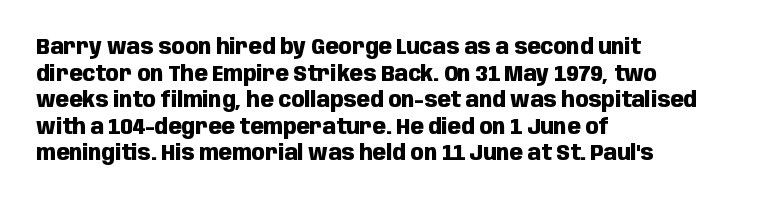
{"italic": "no", "bold": "yes", "underline": "no", "align": "left", "line_spacing_ratio": 1.21, "letter_spacing": "normal", "letter_spacing_em": 0.0, "glyph_px": 22}
